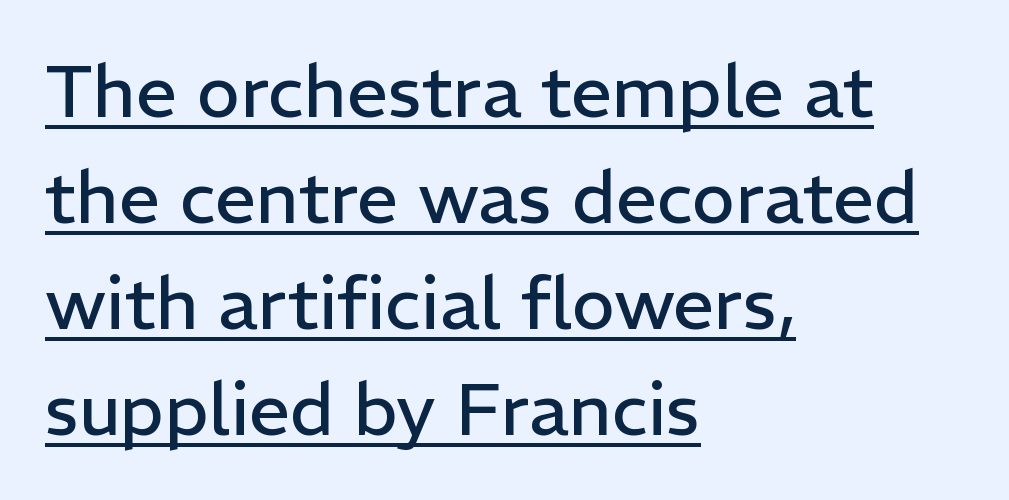
Q: Is the text bold? A: No.
Q: Is the text italic (slanted)? A: No, it is upright.
Q: Is the typeface a serif or a sans-serif typeface? A: Sans-serif.
Q: Is the text underlined? A: Yes.
Q: How is the paragraph aligned? A: Left-aligned.
Q: Is the spacing between letters normal or unusually wide? A: Normal.
Q: Is the spacing between lines tight, normal or loose? A: Normal.
Q: Width (condensed, normal, or wide)? A: Normal.
Q: Stroke contrast? A: Low.
Q: x-height? A: Medium.
Q: Monospaced? A: No.
